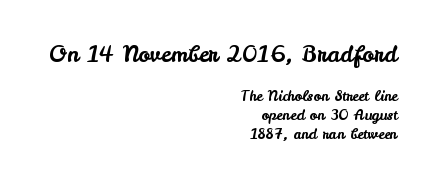
Compared with typical body copy, the letter spacing here is the same. The upper block of text is set noticeably larger than the block beneath it. Is the block centered? No — it sits flush against the right margin. Normally led — the rows are evenly, conventionally spaced.
